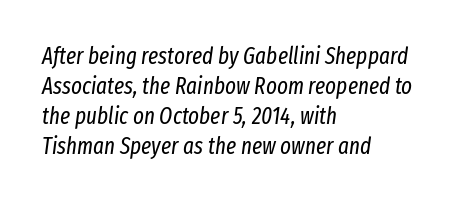
The image shows 23 px text type, italic (leaning right); set left-aligned, normal line spacing (1.31x), normal letter spacing, not underlined.
